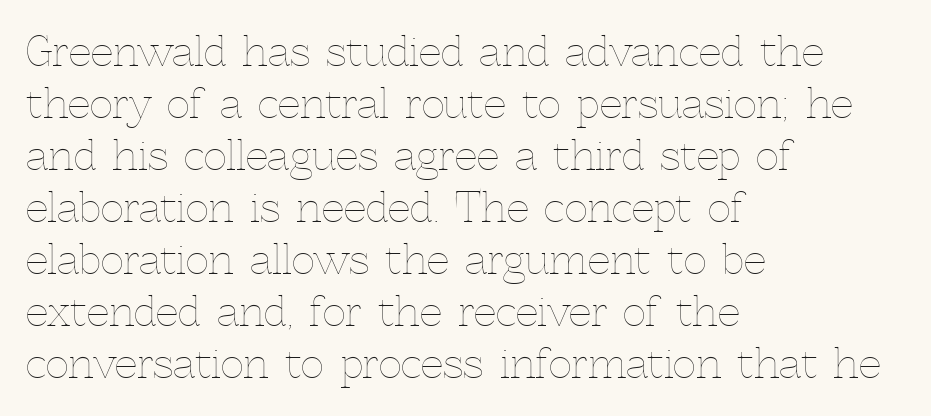
Q: Is the text bold? A: No.
Q: Is the text italic (slanted)? A: No, it is upright.
Q: Is the text underlined? A: No.
Q: How is the paragraph aligned? A: Left-aligned.
Q: Is the spacing between letters normal or unusually wide? A: Normal.
Q: Is the spacing between lines tight, normal or loose? A: Normal.
Q: Width (condensed, normal, or wide)? A: Normal.
Q: x-height? A: Medium.
Q: Monospaced? A: No.
